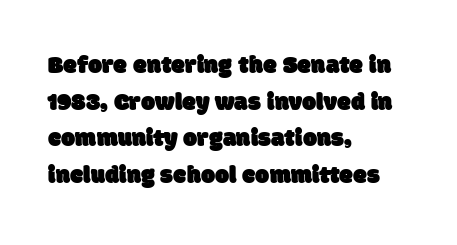
The image shows 25 px text type; set left-aligned, normal line spacing (1.47x), normal letter spacing, not underlined.
